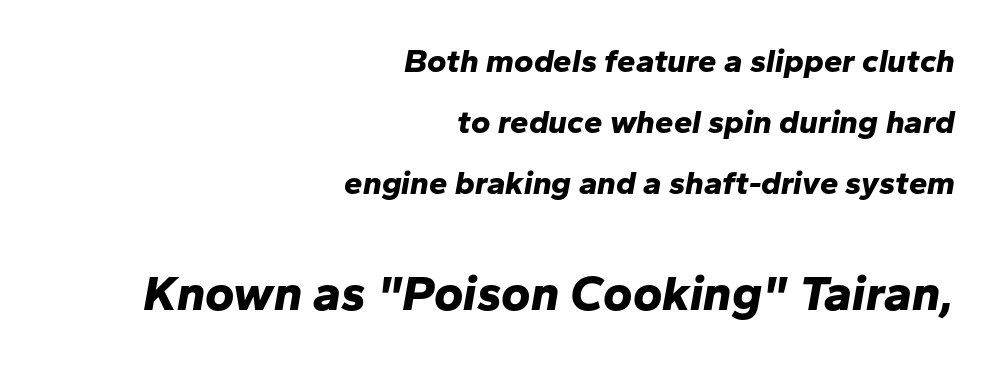
Q: Is the text bold? A: Yes.
Q: Is the text italic (slanted)? A: Yes, it leans right by about 10 degrees.
Q: Is the text underlined? A: No.
Q: How is the paragraph aligned? A: Right-aligned.
Q: Is the spacing between letters normal or unusually wide? A: Normal.
Q: Which block of text is set in a larger size, the first (top) or the second (bottom)? A: The second (bottom) one.
Q: Width (condensed, normal, or wide)? A: Normal.
Q: Stroke contrast? A: Low.
Q: x-height? A: Medium.
Q: Monospaced? A: No.
